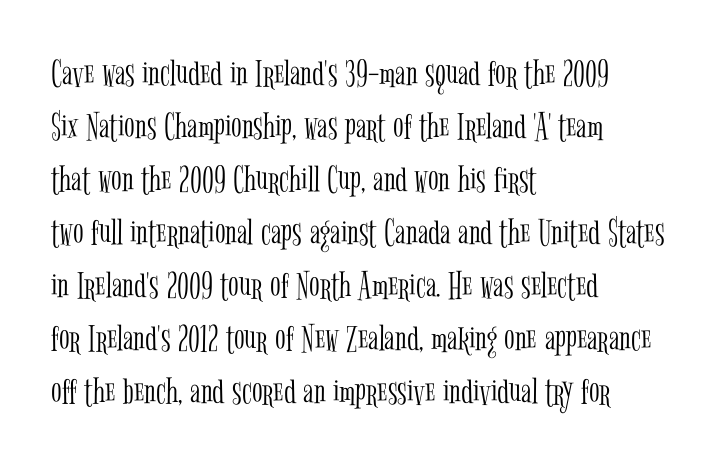
Posture: straight, roman, zero tilt. Compared with typical body copy, the letter spacing here is the same. The zone under the glyphs is completely vacant. Caption: multi-line text, flush left, ragged right.
